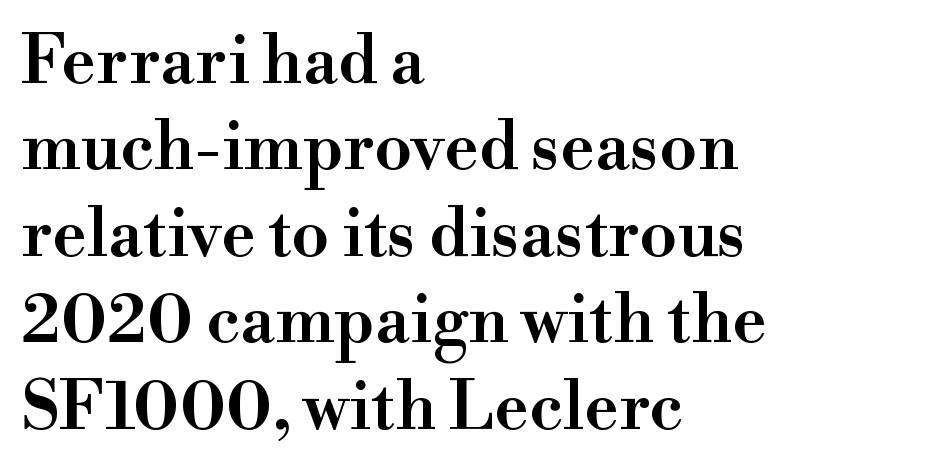
The image shows 67 px semibold serif type, upright; set left-aligned, normal line spacing (1.29x), normal letter spacing, not underlined; high stroke contrast and a small x-height.
